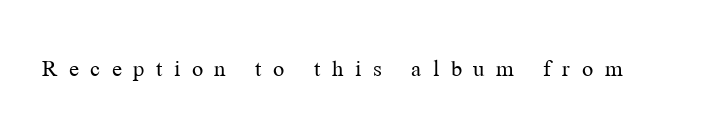
Q: Is the text bold? A: No.
Q: Is the text italic (slanted)? A: No, it is upright.
Q: Is the text underlined? A: No.
Q: Is the spacing between letters normal or unusually wide? A: Unusually wide.
